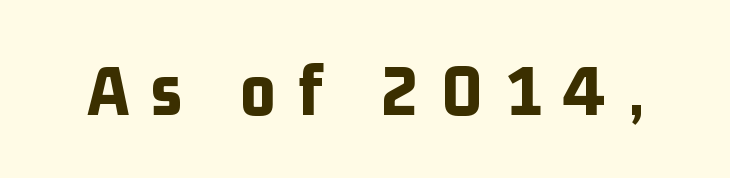
The image shows 75 px bold, condensed sans-serif type, upright; set unusually wide letter spacing (+0.3 em), not underlined; low stroke contrast and a medium x-height.
